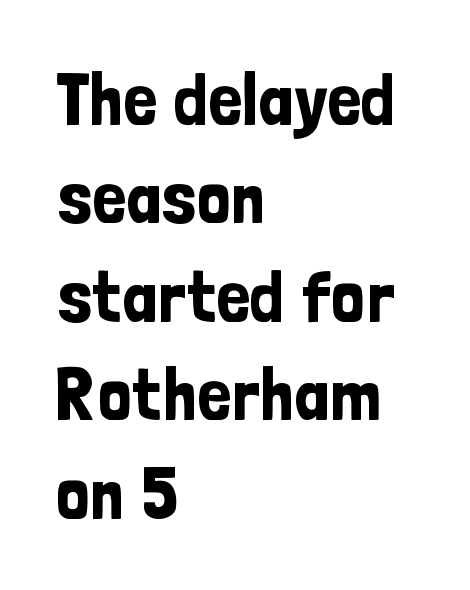
Letterform terminals end flat and unadorned throughout the passage. The rendering uses natural spacing where letterforms have individual widths. If you measured baseline to baseline, you'd find a middling distance. The ragged edge is on the right, which tells us the setting is flush left. Compared with typical body copy, the letter spacing here is the same.
